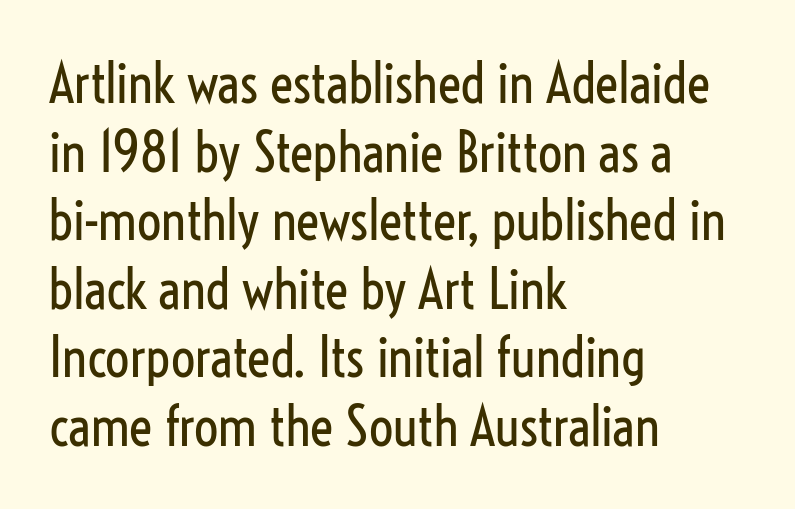
{"serif": "no", "italic": "no", "bold": "no", "weight": "regular", "width": "condensed", "stroke_contrast": "low", "x_height": "medium", "monospaced": "no", "underline": "no", "align": "left", "line_spacing": "normal", "line_spacing_ratio": 1.27, "letter_spacing": "normal", "letter_spacing_em": 0.0, "glyph_px": 54}
